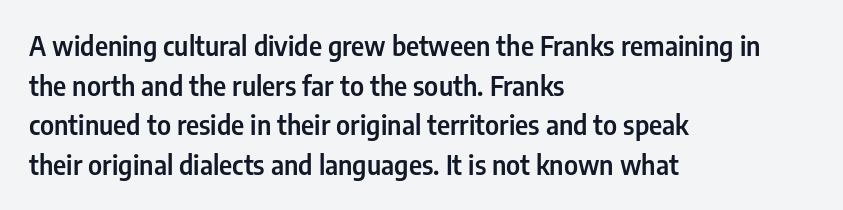
Interline gaps are of average width in this sample. The type sits square on the baseline with zero lean. Just letters on the line, the space beneath them empty. Students, note that the glyphs here touch the page at normal intervals. The rendering anchors every line to the left-hand side.
